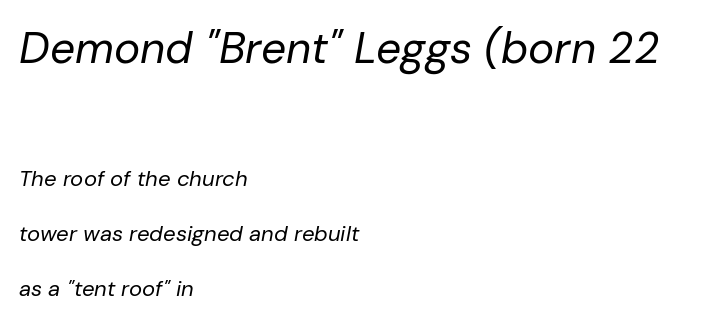
Q: Is the text bold? A: No.
Q: Is the text italic (slanted)? A: Yes, it leans right by about 10 degrees.
Q: Is the text underlined? A: No.
Q: How is the paragraph aligned? A: Left-aligned.
Q: Is the spacing between letters normal or unusually wide? A: Normal.
Q: Is the spacing between lines tight, normal or loose? A: Loose.
Q: Which block of text is set in a larger size, the first (top) or the second (bottom)? A: The first (top) one.
Q: Width (condensed, normal, or wide)? A: Normal.
Q: Stroke contrast? A: Low.
Q: x-height? A: Medium.
Q: Monospaced? A: No.
